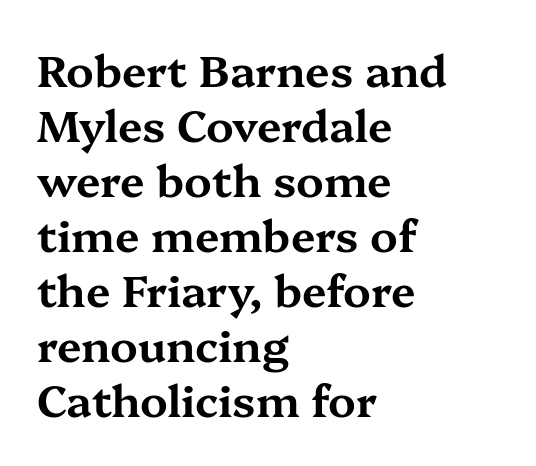
{"serif": "yes", "italic": "no", "width": "wide", "stroke_contrast": "medium", "x_height": "medium", "monospaced": "no", "underline": "no", "align": "left", "line_spacing": "normal", "line_spacing_ratio": 1.25, "letter_spacing": "normal", "letter_spacing_em": 0.0, "glyph_px": 44}
